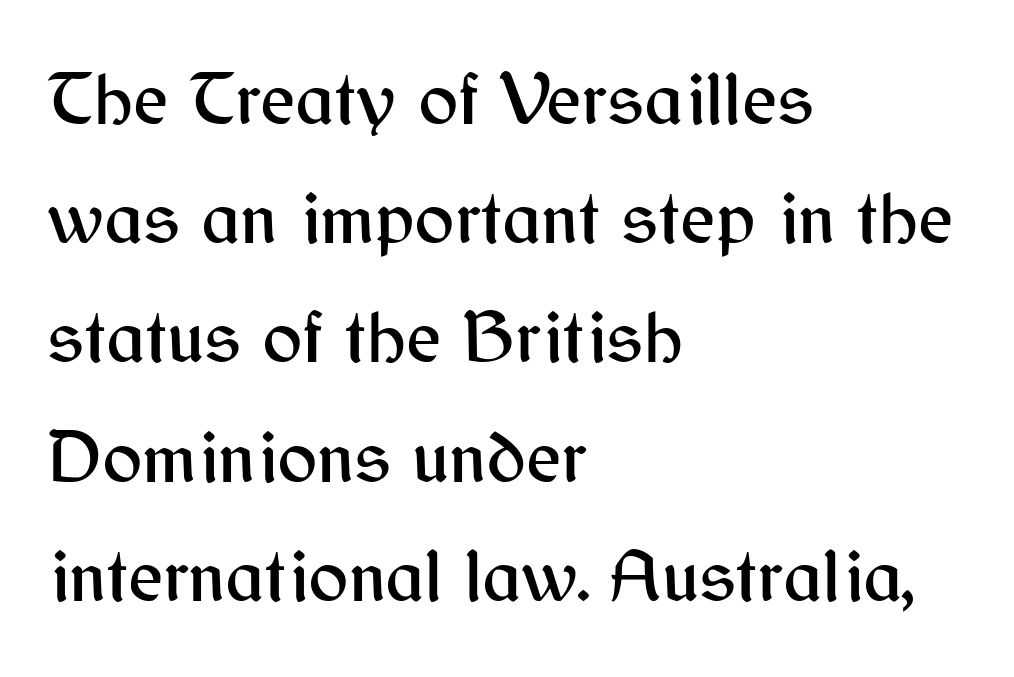
{"serif": "no", "italic": "no", "width": "normal", "stroke_contrast": "medium", "x_height": "medium", "monospaced": "no", "underline": "no", "align": "left", "line_spacing": "normal", "line_spacing_ratio": 1.59, "letter_spacing": "normal", "letter_spacing_em": 0.0, "glyph_px": 75}
